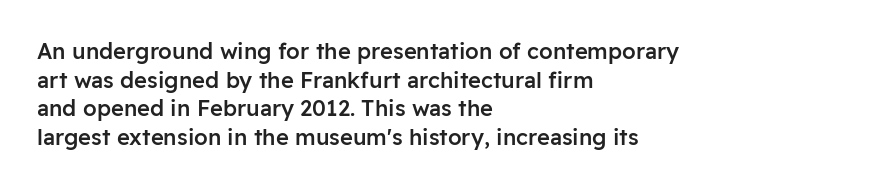
Q: Is the text bold? A: Semi-bold.
Q: Is the text italic (slanted)? A: No, it is upright.
Q: Is the text underlined? A: No.
Q: How is the paragraph aligned? A: Left-aligned.
Q: Is the spacing between letters normal or unusually wide? A: Normal.
Q: Is the spacing between lines tight, normal or loose? A: Normal.
